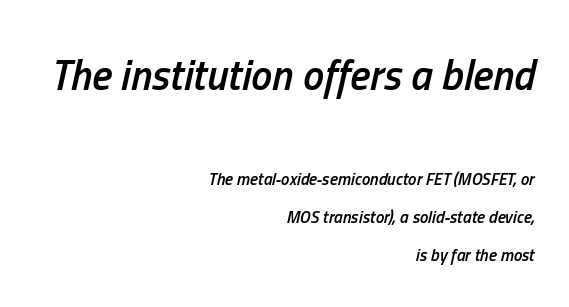
{"italic": "yes", "lean": "right", "slant_degrees": 13, "bold": "semi", "weight": "semibold", "width": "condensed", "stroke_contrast": "low", "x_height": "medium", "monospaced": "no", "underline": "no", "align": "right", "line_spacing": "loose", "line_spacing_ratio": 2.23, "letter_spacing": "normal", "letter_spacing_em": 0.0, "larger_block": "first", "size_ratio": 2.47, "glyph_px": 42}
